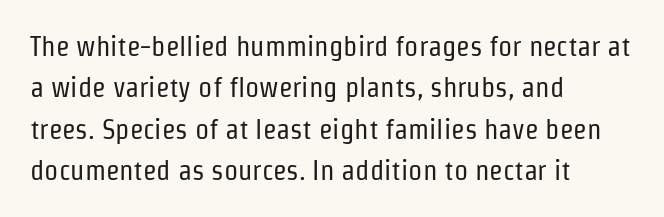
{"serif": "no", "italic": "no", "bold": "no", "weight": "regular", "width": "condensed", "stroke_contrast": "low", "x_height": "medium", "monospaced": "no", "underline": "no", "align": "left", "line_spacing": "normal", "line_spacing_ratio": 1.48, "letter_spacing": "normal", "letter_spacing_em": 0.0, "glyph_px": 28}
